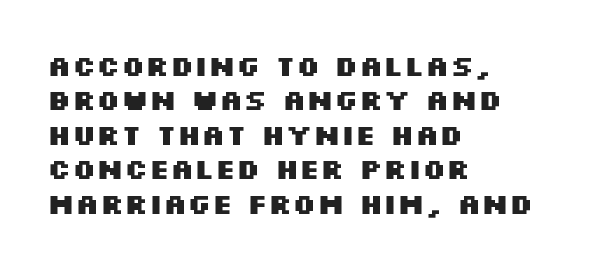
The letters advance in unequal steps, a hallmark of proportional type. Posture: upright roman. The compositor pushed each line to the left boundary. What stands out about the letter spacing? Nothing — it is the standard amount. Stroke terminals: plain, sans-serif.
